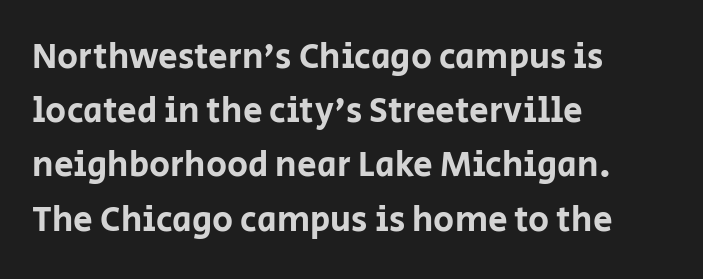
{"serif": "no", "italic": "no", "width": "normal", "stroke_contrast": "low", "x_height": "large", "monospaced": "no", "underline": "no", "align": "left", "line_spacing": "normal", "line_spacing_ratio": 1.55, "letter_spacing": "normal", "letter_spacing_em": 0.0, "glyph_px": 35}
